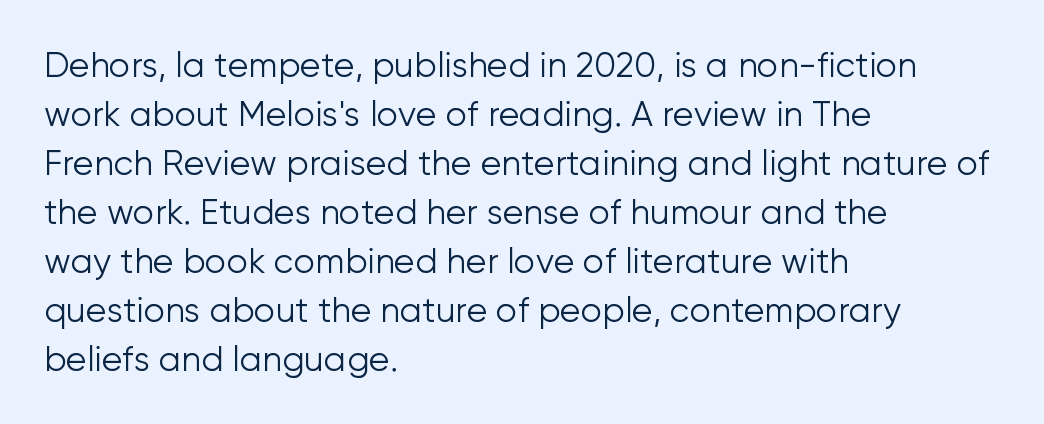
{"serif": "no", "italic": "no", "bold": "no", "weight": "light", "width": "normal", "stroke_contrast": "low", "x_height": "medium", "monospaced": "no", "underline": "no", "align": "left", "line_spacing": "normal", "line_spacing_ratio": 1.44, "letter_spacing": "normal", "letter_spacing_em": 0.0, "glyph_px": 34}
